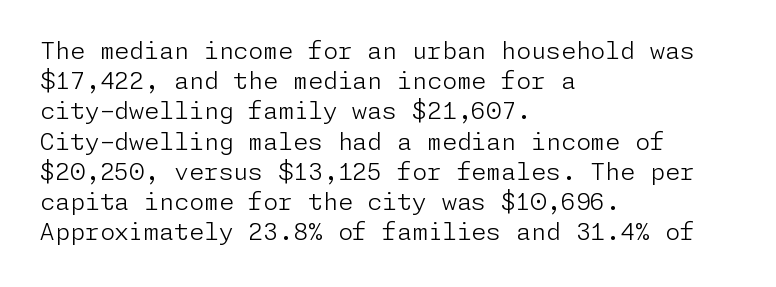
Q: Is the text bold? A: No.
Q: Is the text italic (slanted)? A: No, it is upright.
Q: Is the text underlined? A: No.
Q: How is the paragraph aligned? A: Left-aligned.
Q: Is the spacing between letters normal or unusually wide? A: Normal.
Q: Is the spacing between lines tight, normal or loose? A: Normal.
